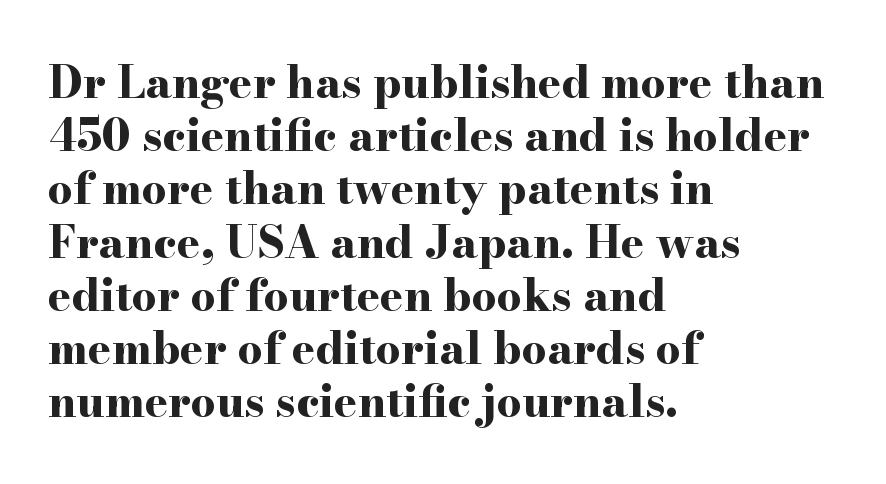
A dark, heavy texture on the line: the type is bold. Unlike a clean sans, this face finishes its strokes with serifs. Casual observation: everything's shoved over to the left. Honestly, there is no underline to notice here at all. How are the letters spaced? Ordinarily, with no added tracking.
